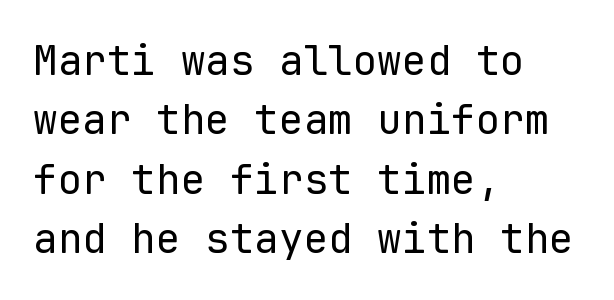
The image shows 41 px regular-weight sans-serif type, upright, monospaced; set left-aligned, normal line spacing (1.45x), normal letter spacing, not underlined; low stroke contrast and a medium x-height.
